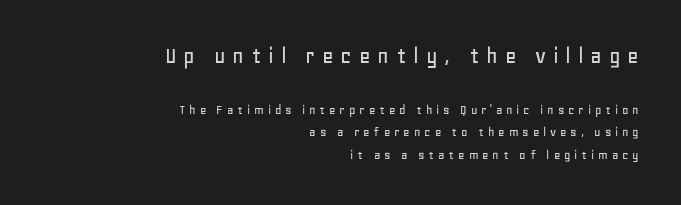
Between these two stacked blocks, the higher one wins on size. The designer left line spacing at the default. One-word summary of the alignment: right. A typesetter would call this heavily tracked-out type. Do the letters lean? They stand straight. Descenders are the only things crossing below the line.
